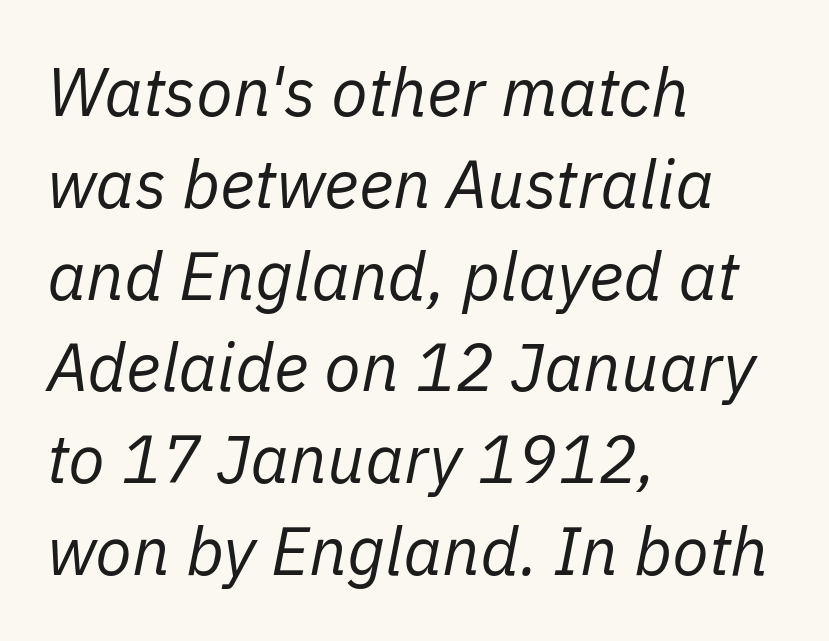
Weight: regular or lighter. Here the glyphs are tracked normally, forming tight word shapes. Each row of text sits above clean, open space. Quick note: interline space is typical. You could not count columns in this text — the font is proportionally spaced. These lines are set flush left with a ragged right edge.
